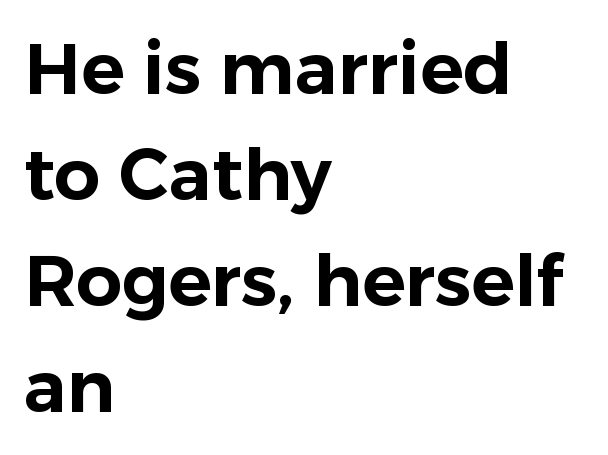
Q: Is the text italic (slanted)? A: No, it is upright.
Q: Is the typeface a serif or a sans-serif typeface? A: Sans-serif.
Q: Is the text underlined? A: No.
Q: How is the paragraph aligned? A: Left-aligned.
Q: Is the spacing between letters normal or unusually wide? A: Normal.
Q: Is the spacing between lines tight, normal or loose? A: Normal.
Q: Width (condensed, normal, or wide)? A: Normal.
Q: Stroke contrast? A: Low.
Q: x-height? A: Medium.
Q: Monospaced? A: No.
